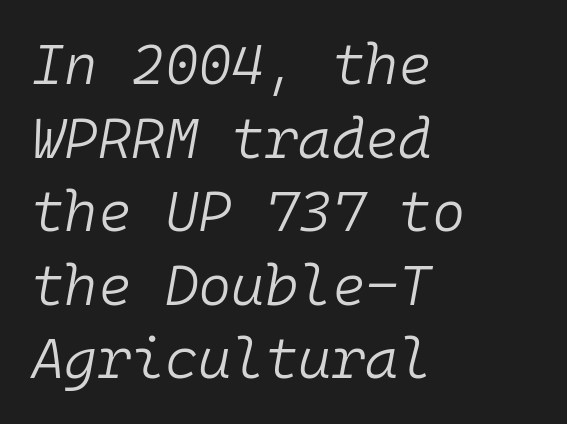
{"italic": "yes", "lean": "right", "slant_degrees": 10, "bold": "no", "weight": "light", "width": "normal", "stroke_contrast": "low", "x_height": "medium", "monospaced": "yes", "underline": "no", "align": "left", "line_spacing": "normal", "line_spacing_ratio": 1.29, "letter_spacing": "normal", "letter_spacing_em": 0.0, "glyph_px": 57}
